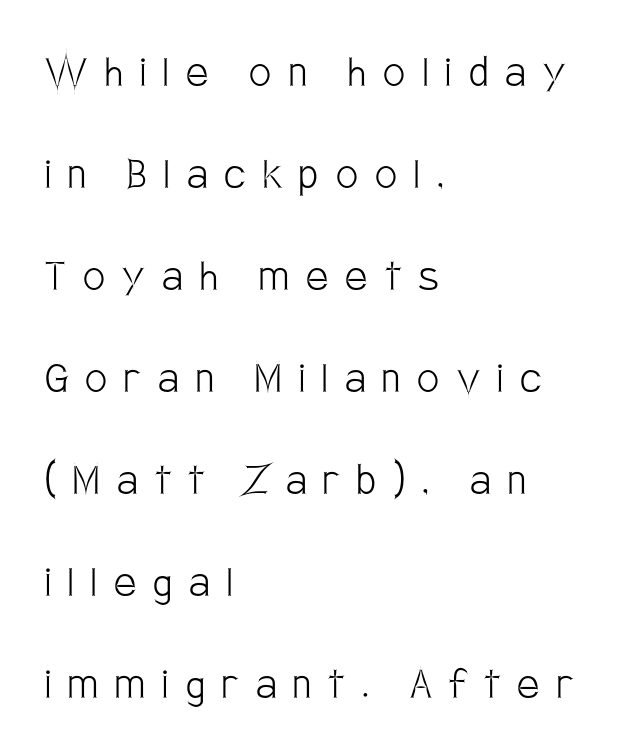
{"serif": "no", "italic": "no", "bold": "no", "weight": "light", "width": "condensed", "stroke_contrast": "low", "x_height": "large", "monospaced": "no", "underline": "no", "align": "left", "line_spacing": "loose", "line_spacing_ratio": 2.08, "letter_spacing": "wide", "letter_spacing_em": 0.35, "glyph_px": 49}
